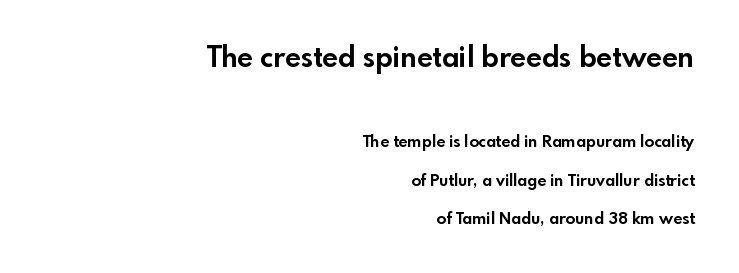
Q: Is the text bold? A: Yes.
Q: Is the text italic (slanted)? A: No, it is upright.
Q: Is the typeface a serif or a sans-serif typeface? A: Sans-serif.
Q: Is the text underlined? A: No.
Q: How is the paragraph aligned? A: Right-aligned.
Q: Is the spacing between letters normal or unusually wide? A: Normal.
Q: Is the spacing between lines tight, normal or loose? A: Loose.
Q: Which block of text is set in a larger size, the first (top) or the second (bottom)? A: The first (top) one.
Q: Width (condensed, normal, or wide)? A: Normal.
Q: x-height? A: Small.
Q: Monospaced? A: No.
